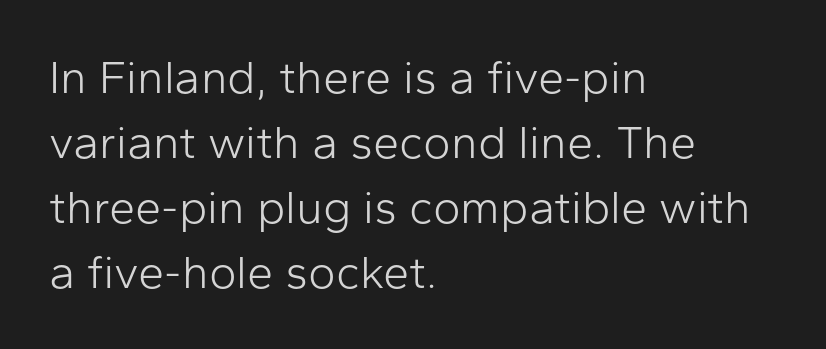
The image shows 47 px light sans-serif type, upright; set left-aligned, normal line spacing (1.38x), normal letter spacing, not underlined; low stroke contrast and a medium x-height.
